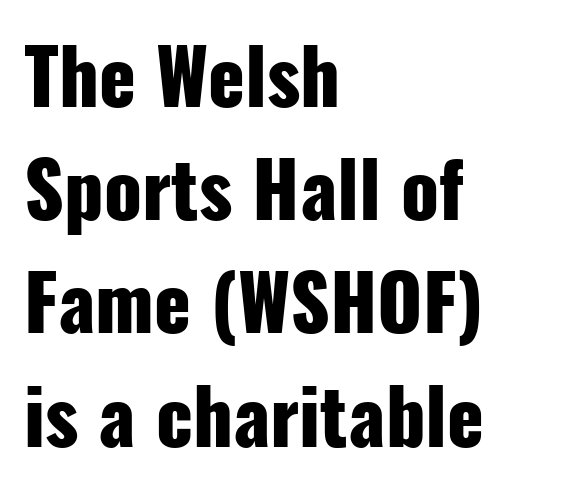
The image shows 76 px heavy, condensed sans-serif type, upright; set left-aligned, normal line spacing (1.49x), normal letter spacing, not underlined; low stroke contrast and a medium x-height.
